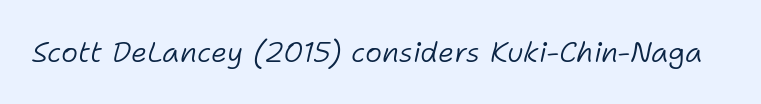
Each row of text sits above clean, open space. The font sits on the lighter half of the weight spectrum, regular included. No extra tracking has been applied to these lines. Is this a fixed-width face? No — the glyphs have proportional, varying widths.
